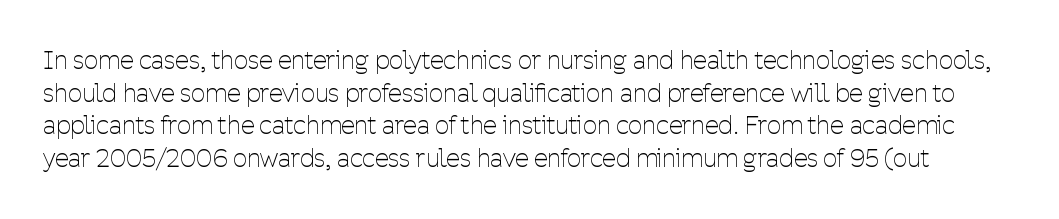
The typography opts for an upright posture over an oblique one. Notice how descenders clear the ascenders below comfortably — that's standard leading. Is the type heavy? It reads as light-to-regular instead. The area under the type is left untouched. The face used here is rendered with its standard letterfit.
